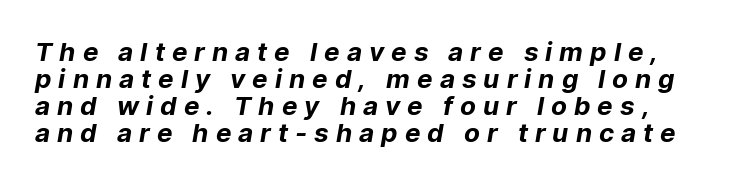
{"bold": "yes", "underline": "no", "line_spacing": "tight", "line_spacing_ratio": 1.04, "letter_spacing": "wide", "letter_spacing_em": 0.27, "glyph_px": 26}
